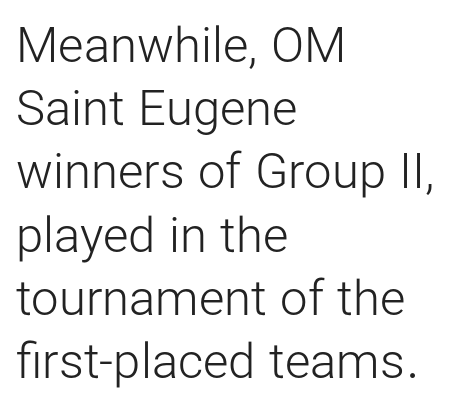
Q: Is the text bold? A: No.
Q: Is the text italic (slanted)? A: No, it is upright.
Q: Is the typeface a serif or a sans-serif typeface? A: Sans-serif.
Q: Is the text underlined? A: No.
Q: How is the paragraph aligned? A: Left-aligned.
Q: Is the spacing between letters normal or unusually wide? A: Normal.
Q: Is the spacing between lines tight, normal or loose? A: Normal.
Q: Width (condensed, normal, or wide)? A: Normal.
Q: Stroke contrast? A: Low.
Q: x-height? A: Medium.
Q: Monospaced? A: No.
